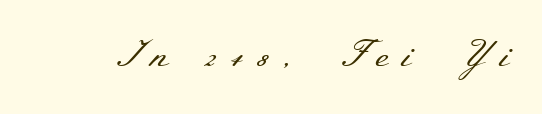
{"serif": "yes", "bold": "no", "weight": "regular", "width": "wide", "stroke_contrast": "medium", "x_height": "small", "monospaced": "no", "underline": "no", "letter_spacing": "wide", "letter_spacing_em": 0.32, "glyph_px": 37}
